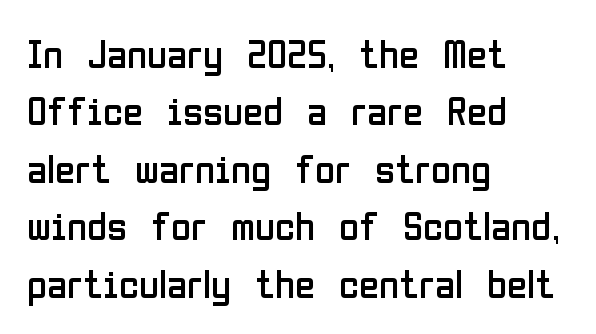
Q: Is the text bold? A: No.
Q: Is the text italic (slanted)? A: No, it is upright.
Q: Is the typeface a serif or a sans-serif typeface? A: Sans-serif.
Q: Is the text underlined? A: No.
Q: How is the paragraph aligned? A: Left-aligned.
Q: Is the spacing between letters normal or unusually wide? A: Normal.
Q: Is the spacing between lines tight, normal or loose? A: Normal.
Q: Width (condensed, normal, or wide)? A: Condensed.
Q: Stroke contrast? A: Low.
Q: x-height? A: Medium.
Q: Monospaced? A: No.
